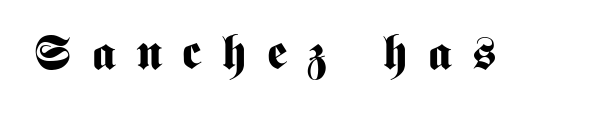
Q: Is the text bold? A: Yes.
Q: Is the text italic (slanted)? A: No, it is upright.
Q: Is the typeface a serif or a sans-serif typeface? A: Sans-serif.
Q: Is the text underlined? A: No.
Q: Is the spacing between letters normal or unusually wide? A: Unusually wide.
Q: Width (condensed, normal, or wide)? A: Condensed.
Q: Stroke contrast? A: Medium.
Q: x-height? A: Medium.
Q: Monospaced? A: No.
